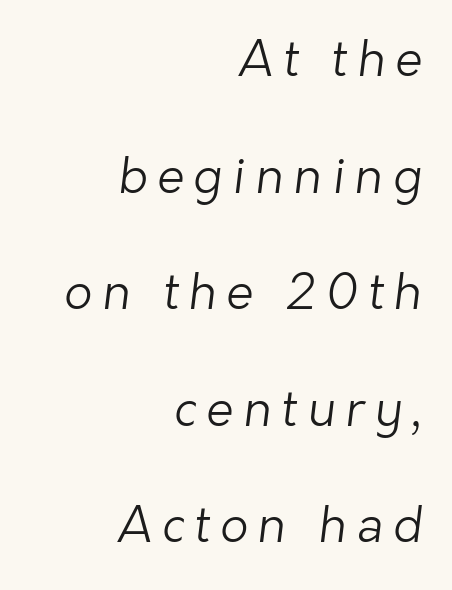
{"serif": "no", "bold": "no", "weight": "light", "width": "normal", "stroke_contrast": "low", "x_height": "medium", "monospaced": "no", "underline": "no", "align": "right", "line_spacing": "loose", "line_spacing_ratio": 2.38, "letter_spacing": "wide", "letter_spacing_em": 0.2, "glyph_px": 49}
